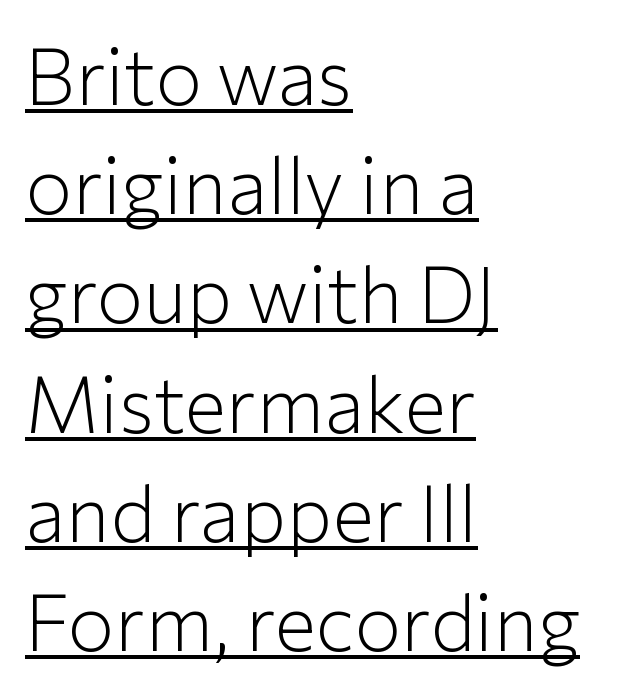
Q: Is the text bold? A: No.
Q: Is the text italic (slanted)? A: No, it is upright.
Q: Is the typeface a serif or a sans-serif typeface? A: Sans-serif.
Q: Is the text underlined? A: Yes.
Q: How is the paragraph aligned? A: Left-aligned.
Q: Is the spacing between letters normal or unusually wide? A: Normal.
Q: Is the spacing between lines tight, normal or loose? A: Normal.
Q: Width (condensed, normal, or wide)? A: Normal.
Q: Stroke contrast? A: Low.
Q: x-height? A: Medium.
Q: Monospaced? A: No.
